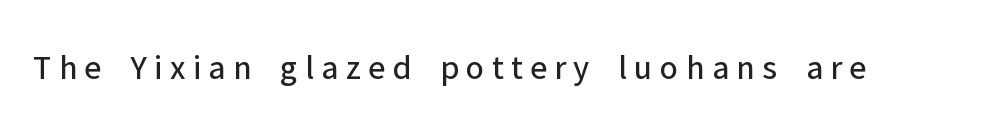
{"serif": "no", "italic": "no", "bold": "no", "weight": "regular", "width": "normal", "stroke_contrast": "low", "x_height": "medium", "monospaced": "no", "underline": "no", "letter_spacing": "wide", "letter_spacing_em": 0.21, "glyph_px": 35}
